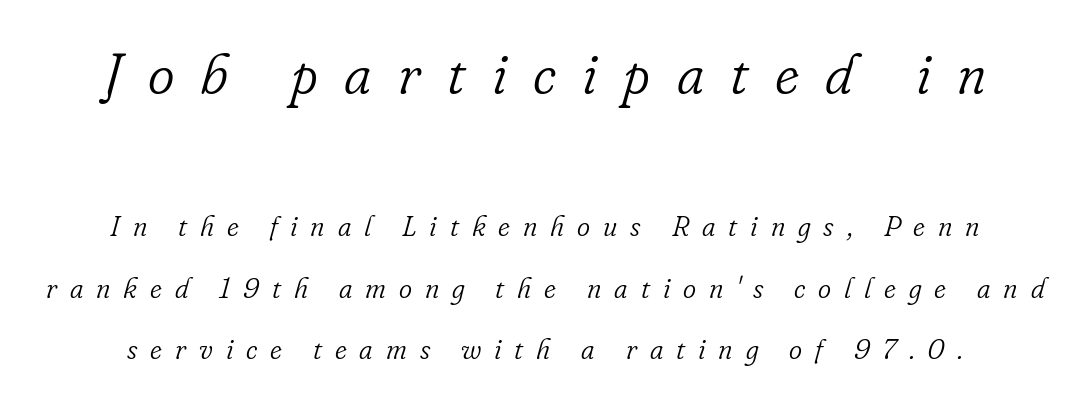
Q: Is the text bold? A: No.
Q: Is the text italic (slanted)? A: Yes, it leans right by about 16 degrees.
Q: Is the typeface a serif or a sans-serif typeface? A: Serif.
Q: Is the text underlined? A: No.
Q: Is the spacing between letters normal or unusually wide? A: Unusually wide.
Q: Is the spacing between lines tight, normal or loose? A: Loose.
Q: Which block of text is set in a larger size, the first (top) or the second (bottom)? A: The first (top) one.
Q: Width (condensed, normal, or wide)? A: Normal.
Q: Stroke contrast? A: Low.
Q: x-height? A: Small.
Q: Monospaced? A: No.
